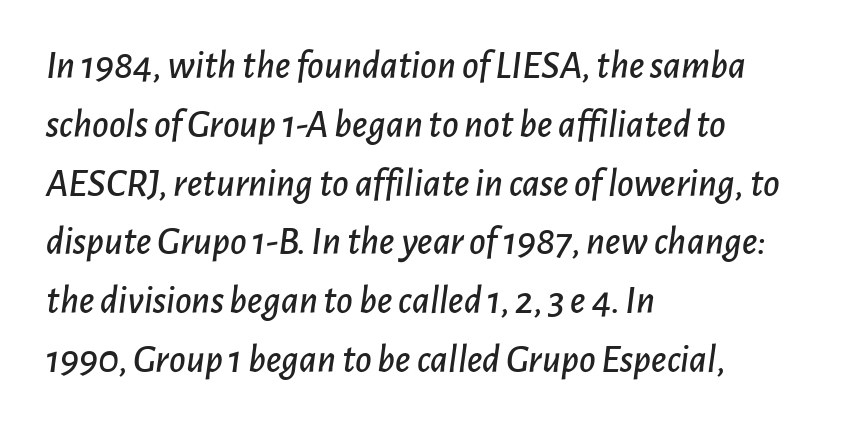
Q: Is the text italic (slanted)? A: Yes, it leans right by about 7 degrees.
Q: Is the text underlined? A: No.
Q: How is the paragraph aligned? A: Left-aligned.
Q: Is the spacing between letters normal or unusually wide? A: Normal.
Q: Is the spacing between lines tight, normal or loose? A: Normal.
Q: Width (condensed, normal, or wide)? A: Normal.
Q: Stroke contrast? A: Low.
Q: x-height? A: Medium.
Q: Monospaced? A: No.
